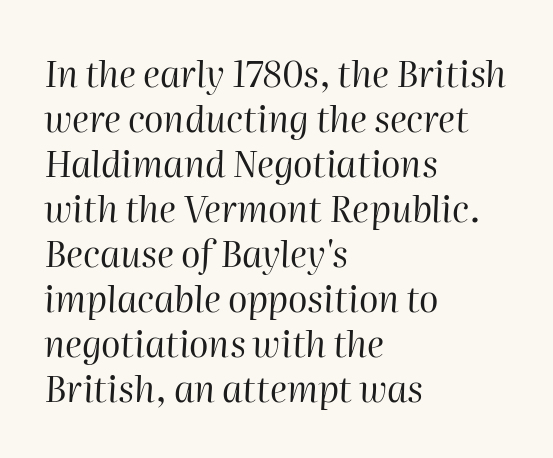
Q: Is the text bold? A: No.
Q: Is the text italic (slanted)? A: Yes, it leans right by about 2 degrees.
Q: Is the text underlined? A: No.
Q: How is the paragraph aligned? A: Left-aligned.
Q: Is the spacing between letters normal or unusually wide? A: Normal.
Q: Is the spacing between lines tight, normal or loose? A: Normal.
Q: Width (condensed, normal, or wide)? A: Normal.
Q: Stroke contrast? A: High.
Q: x-height? A: Medium.
Q: Monospaced? A: No.
